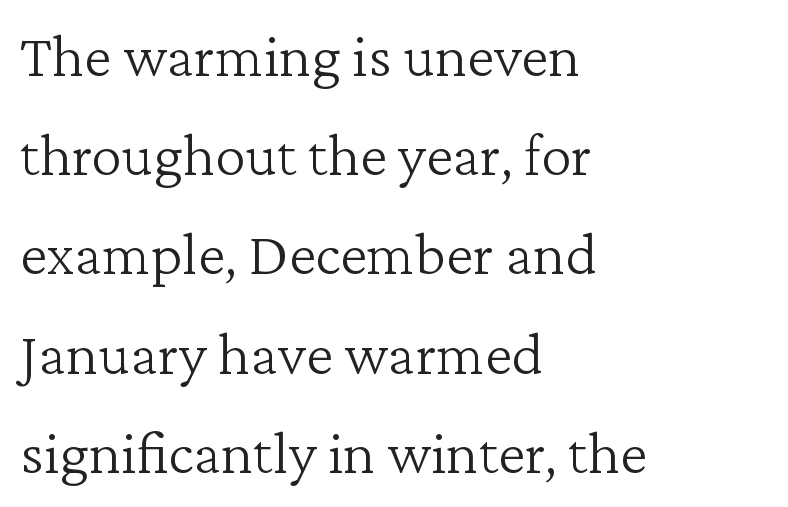
Standard letterfit; no display-style spreading of the glyphs. A classic flush-left, rag-right setting is used for this passage. Each stroke keeps to a modest, everyday thickness or less. Vertical spacing — default.
